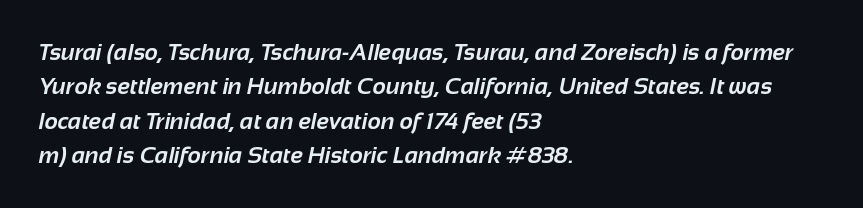
Q: Is the text bold? A: Yes.
Q: Is the text underlined? A: No.
Q: How is the paragraph aligned? A: Left-aligned.
Q: Is the spacing between letters normal or unusually wide? A: Normal.
Q: Is the spacing between lines tight, normal or loose? A: Normal.
